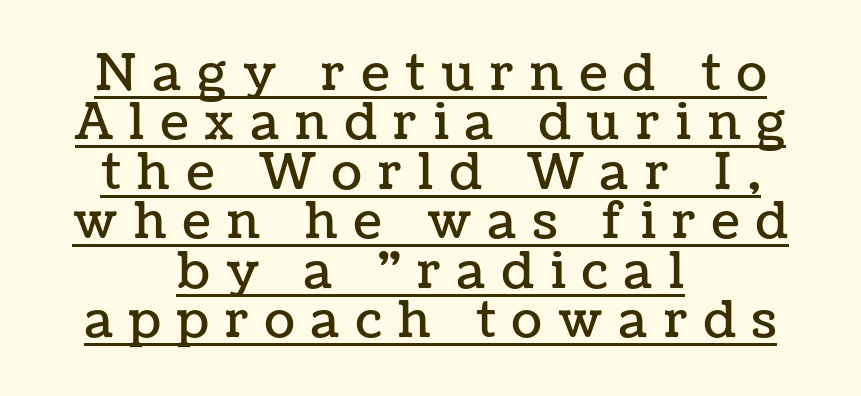
{"italic": "no", "width": "normal", "stroke_contrast": "low", "x_height": "medium", "monospaced": "no", "underline": "yes", "align": "center", "line_spacing": "tight", "line_spacing_ratio": 0.99, "letter_spacing": "wide", "letter_spacing_em": 0.33, "glyph_px": 50}
